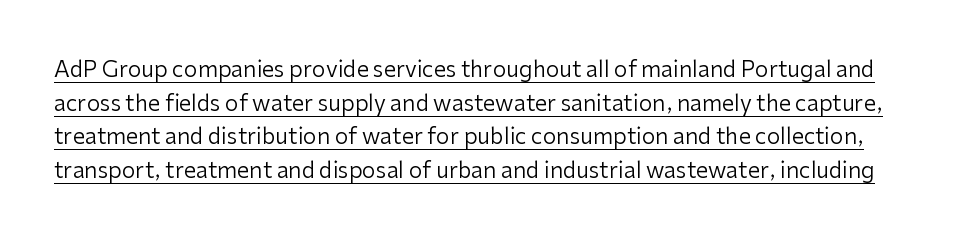
Each word holds together tightly as a unit, with standard inter-letter gaps. The space between consecutive lines is moderate. This sample uses an upright cut, with every glyph sitting square on the baseline. The face used here appears with an underline applied.
